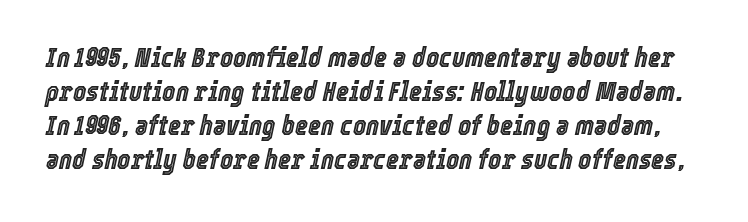
Q: Is the text italic (slanted)? A: Yes, it leans right by about 12 degrees.
Q: Is the text underlined? A: No.
Q: Is the spacing between letters normal or unusually wide? A: Normal.
Q: Width (condensed, normal, or wide)? A: Condensed.
Q: x-height? A: Medium.
Q: Monospaced? A: No.
